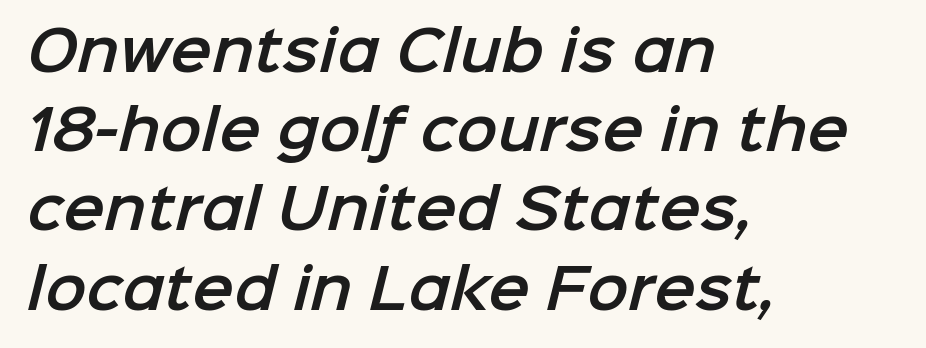
Nothing sits at the stroke ends, so this counts as sans-serif. Does the leading feel generous? No, just average. Does the copy run flush right? No — it runs flush left. Each letter keeps its own natural width here, so spacing adapts to shape. Only glyphs here, with clear space below each row. Honestly, the letter spacing is just normal — you wouldn't notice it.
